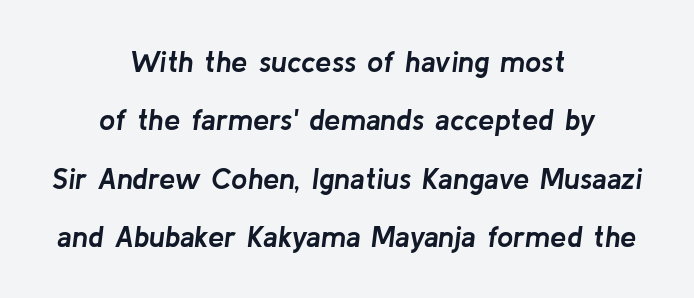
{"italic": "yes", "lean": "right", "slant_degrees": 8, "bold": "yes", "weight": "semibold", "width": "normal", "stroke_contrast": "low", "x_height": "medium", "monospaced": "no", "underline": "no", "align": "center", "line_spacing": "loose", "line_spacing_ratio": 2.01, "letter_spacing": "normal", "letter_spacing_em": 0.0, "glyph_px": 29}
